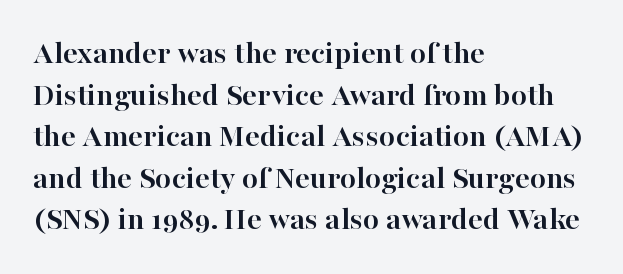
Q: Is the text bold? A: Yes.
Q: Is the text italic (slanted)? A: No, it is upright.
Q: Is the typeface a serif or a sans-serif typeface? A: Serif.
Q: Is the text underlined? A: No.
Q: How is the paragraph aligned? A: Left-aligned.
Q: Is the spacing between letters normal or unusually wide? A: Normal.
Q: Is the spacing between lines tight, normal or loose? A: Normal.
Q: Width (condensed, normal, or wide)? A: Normal.
Q: Stroke contrast? A: High.
Q: x-height? A: Medium.
Q: Monospaced? A: No.
